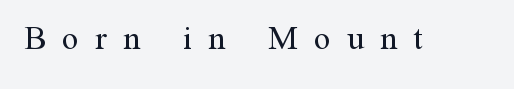
{"serif": "yes", "italic": "no", "bold": "no", "weight": "regular", "width": "normal", "stroke_contrast": "medium", "x_height": "medium", "monospaced": "no", "underline": "no", "letter_spacing": "wide", "letter_spacing_em": 0.5, "glyph_px": 33}
